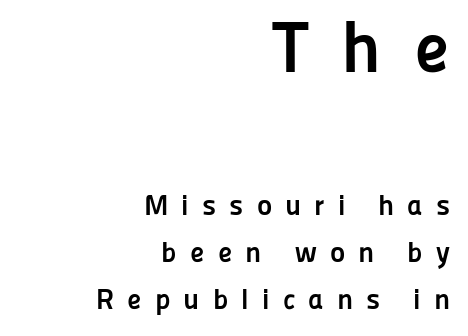
Q: Is the text bold? A: Yes.
Q: Is the text italic (slanted)? A: No, it is upright.
Q: Is the typeface a serif or a sans-serif typeface? A: Sans-serif.
Q: Is the text underlined? A: No.
Q: How is the paragraph aligned? A: Right-aligned.
Q: Is the spacing between letters normal or unusually wide? A: Unusually wide.
Q: Is the spacing between lines tight, normal or loose? A: Normal.
Q: Which block of text is set in a larger size, the first (top) or the second (bottom)? A: The first (top) one.
Q: Width (condensed, normal, or wide)? A: Normal.
Q: Stroke contrast? A: Low.
Q: x-height? A: Medium.
Q: Monospaced? A: No.
